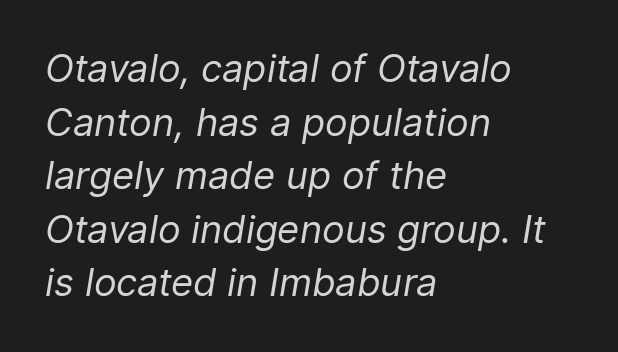
{"italic": "yes", "lean": "right", "slant_degrees": 9, "bold": "no", "weight": "regular", "width": "normal", "stroke_contrast": "low", "x_height": "medium", "monospaced": "no", "underline": "no", "align": "left", "line_spacing": "normal", "line_spacing_ratio": 1.41, "letter_spacing": "normal", "letter_spacing_em": 0.0, "glyph_px": 38}
